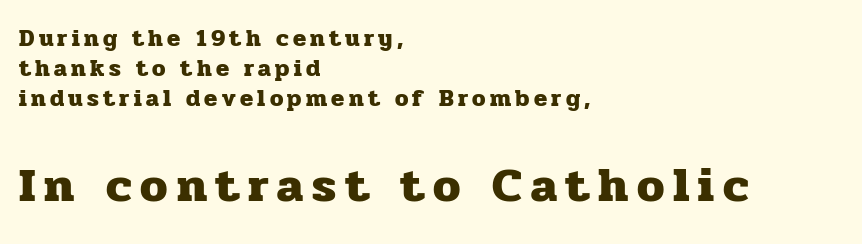
Q: Is the text bold? A: Yes.
Q: Is the text italic (slanted)? A: No, it is upright.
Q: Is the typeface a serif or a sans-serif typeface? A: Serif.
Q: Is the text underlined? A: No.
Q: How is the paragraph aligned? A: Left-aligned.
Q: Which block of text is set in a larger size, the first (top) or the second (bottom)? A: The second (bottom) one.
Q: Width (condensed, normal, or wide)? A: Normal.
Q: Stroke contrast? A: Low.
Q: x-height? A: Medium.
Q: Monospaced? A: No.
